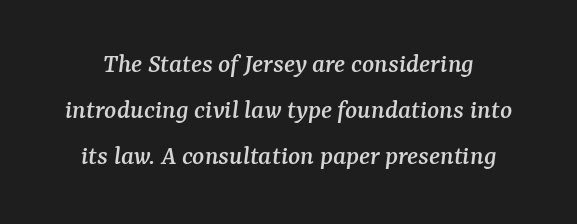
Proportional: the letters do not fall into vertical columns. Serifs: yes, visible at the terminals of the letterforms. This sample uses an oblique cut, with every glyph tilted off the vertical. This rendering features lettering with no underline. The gaps between neighbouring characters are ordinary and unremarkable.
